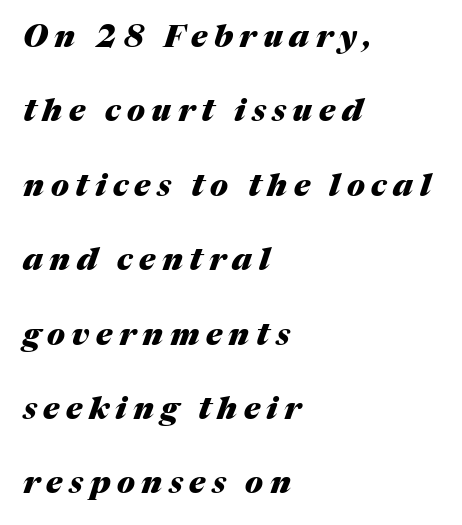
The text carries the slant typical of an italic or oblique font. This sample is left-justified, so line endings fall wherever the words run out. Characters follow at a spacing far wider than the type designer built in. Vertically, the passage feels expansive, rows floating well apart. Descenders are the only things crossing below the line.
